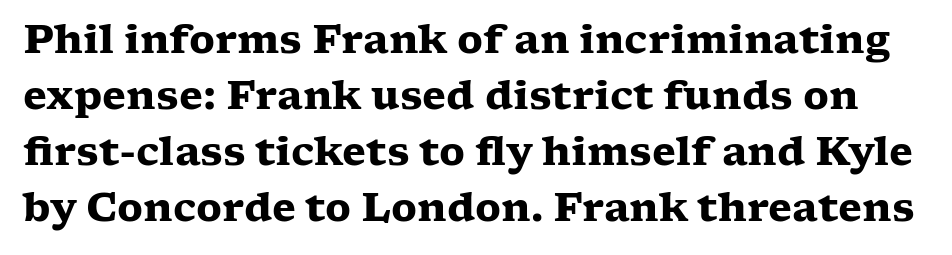
{"serif": "yes", "italic": "no", "bold": "yes", "weight": "heavy", "width": "wide", "stroke_contrast": "low", "x_height": "medium", "monospaced": "no", "underline": "no", "line_spacing": "normal", "line_spacing_ratio": 1.44, "letter_spacing": "normal", "letter_spacing_em": 0.0, "glyph_px": 39}
